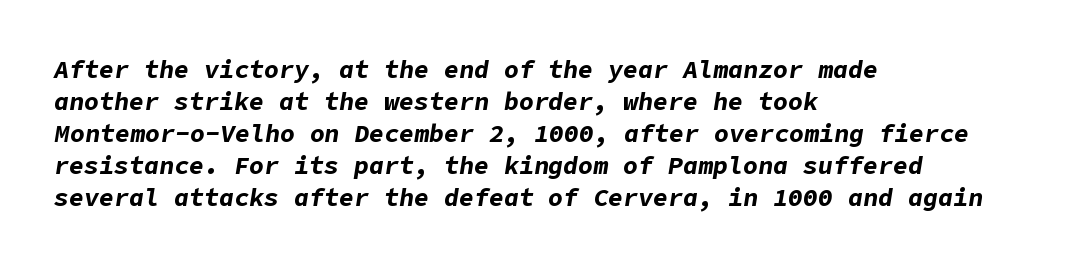
The image shows 25 px bold type, italic (leaning right); set left-aligned, normal line spacing (1.28x), normal letter spacing, not underlined.
